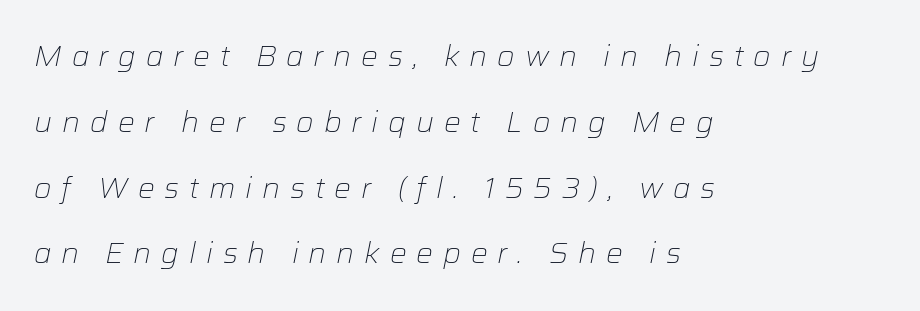
{"italic": "yes", "lean": "right", "slant_degrees": 12, "bold": "no", "weight": "light", "width": "normal", "stroke_contrast": "low", "x_height": "medium", "monospaced": "no", "underline": "no", "align": "left", "line_spacing": "loose", "line_spacing_ratio": 2.35, "letter_spacing": "wide", "letter_spacing_em": 0.35, "glyph_px": 28}
